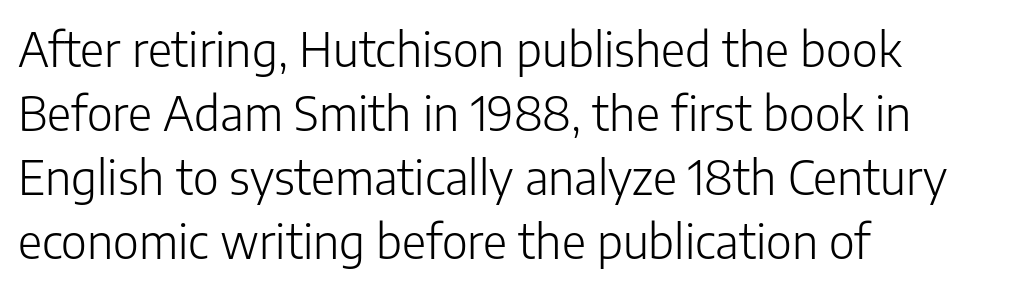
The image shows 47 px light sans-serif type, upright; set left-aligned, normal line spacing (1.36x), normal letter spacing, not underlined; low stroke contrast and a medium x-height.
